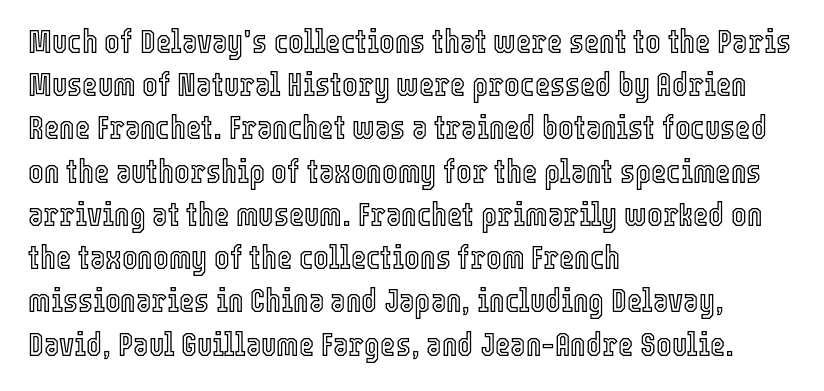
Q: Is the text italic (slanted)? A: No, it is upright.
Q: Is the text underlined? A: No.
Q: How is the paragraph aligned? A: Left-aligned.
Q: Is the spacing between letters normal or unusually wide? A: Normal.
Q: Is the spacing between lines tight, normal or loose? A: Normal.
Q: Width (condensed, normal, or wide)? A: Condensed.
Q: x-height? A: Medium.
Q: Monospaced? A: No.
